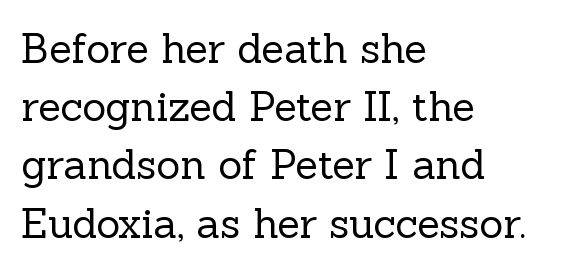
{"serif": "yes", "italic": "no", "bold": "no", "weight": "regular", "width": "normal", "x_height": "medium", "monospaced": "no", "underline": "no", "align": "left", "line_spacing": "normal", "line_spacing_ratio": 1.42, "letter_spacing": "normal", "letter_spacing_em": 0.0, "glyph_px": 41}
